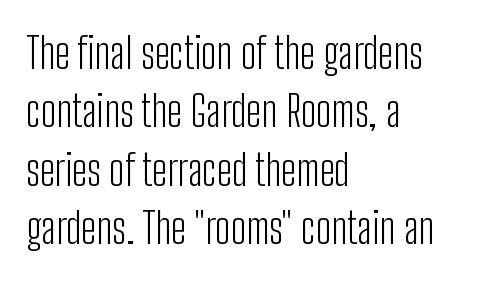
The image shows 43 px light, condensed sans-serif type, upright; set left-aligned, normal line spacing (1.36x), normal letter spacing, not underlined; low stroke contrast and a medium x-height.
